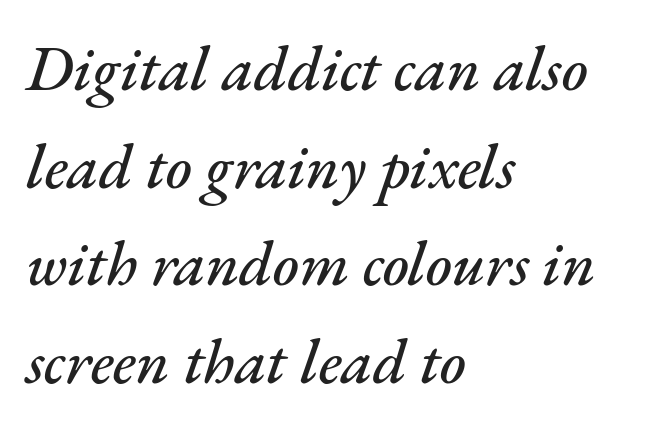
{"italic": "yes", "lean": "right", "slant_degrees": 17, "width": "normal", "stroke_contrast": "medium", "x_height": "small", "monospaced": "no", "underline": "no", "align": "left", "line_spacing": "normal", "line_spacing_ratio": 1.55, "letter_spacing": "normal", "letter_spacing_em": 0.0, "glyph_px": 63}
